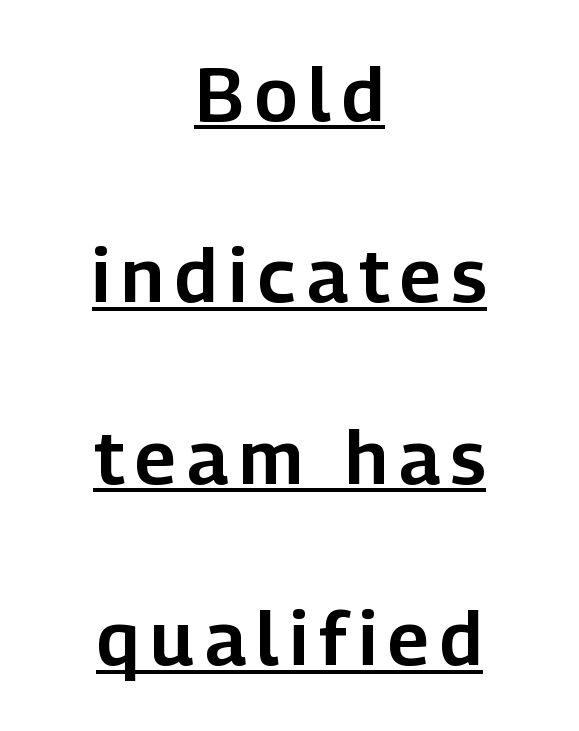
Widely set lines give the paragraph a tall, airy silhouette. Is this a sans? Yes — the strokes have no serifs. Each letter keeps its own natural width here, so spacing adapts to shape. Short and long lines alike share a common midpoint. Descenders here cross a horizontal rule under the line. The lettering holds an erect, upright posture throughout.
